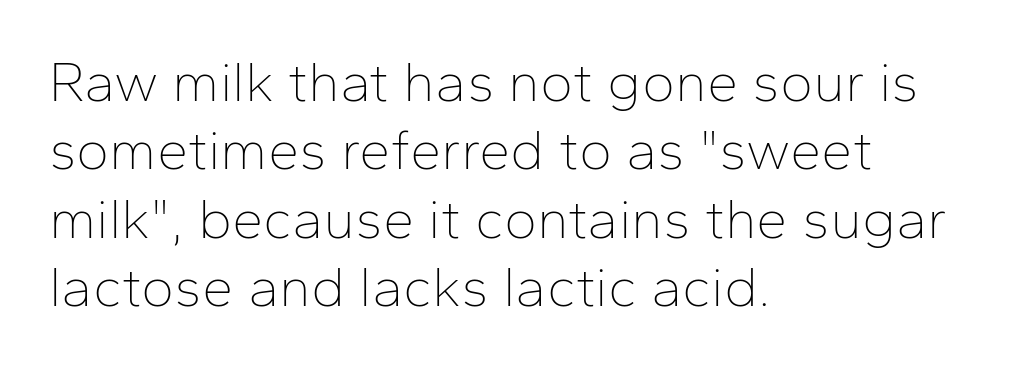
Q: Is the text bold? A: No.
Q: Is the text italic (slanted)? A: No, it is upright.
Q: Is the typeface a serif or a sans-serif typeface? A: Sans-serif.
Q: Is the text underlined? A: No.
Q: How is the paragraph aligned? A: Left-aligned.
Q: Is the spacing between letters normal or unusually wide? A: Normal.
Q: Width (condensed, normal, or wide)? A: Normal.
Q: Stroke contrast? A: Low.
Q: x-height? A: Medium.
Q: Monospaced? A: No.
